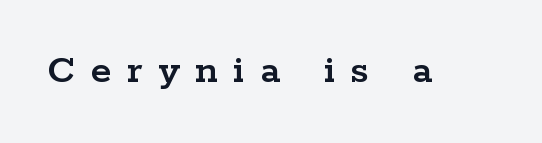
This sample uses a serif face. Here the designer chose a conventional face with non-uniform glyph widths. Italic? Not at all — the glyphs are vertical. Just letters on the line, the space beneath them empty.
